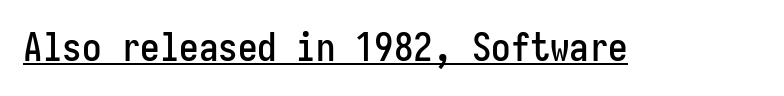
The image shows 39 px condensed sans-serif type, upright, monospaced; set normal letter spacing, underlined; low stroke contrast and a medium x-height.
